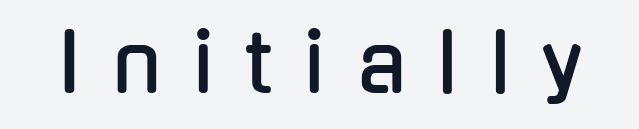
{"serif": "no", "italic": "no", "width": "condensed", "stroke_contrast": "low", "x_height": "medium", "monospaced": "no", "underline": "no", "letter_spacing": "wide", "letter_spacing_em": 0.4, "glyph_px": 80}
